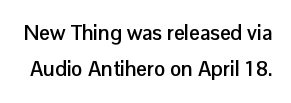
Q: Is the text bold? A: Yes.
Q: Is the text italic (slanted)? A: No, it is upright.
Q: Is the text underlined? A: No.
Q: Is the spacing between letters normal or unusually wide? A: Normal.
